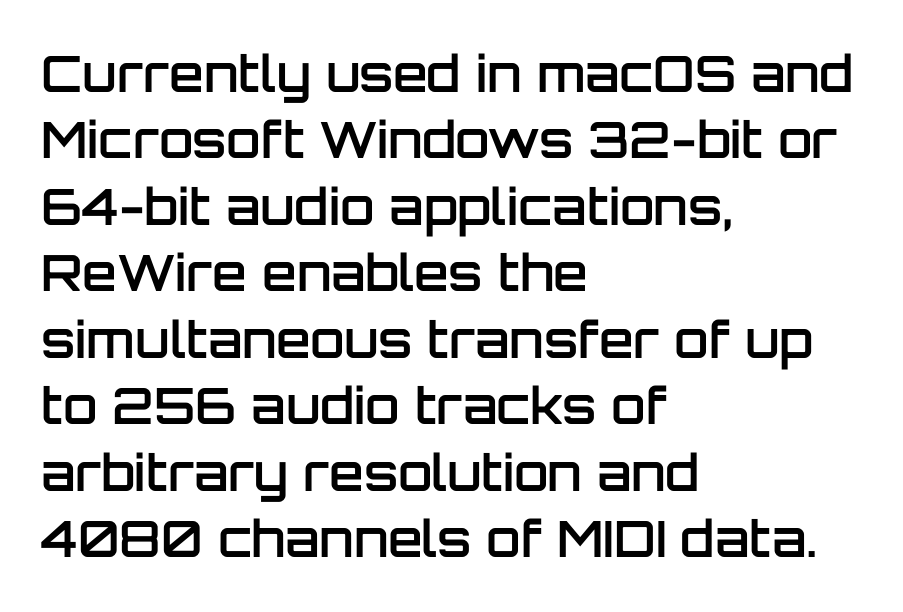
Q: Is the text bold? A: Semi-bold.
Q: Is the text italic (slanted)? A: No, it is upright.
Q: Is the typeface a serif or a sans-serif typeface? A: Sans-serif.
Q: Is the text underlined? A: No.
Q: How is the paragraph aligned? A: Left-aligned.
Q: Is the spacing between letters normal or unusually wide? A: Normal.
Q: Is the spacing between lines tight, normal or loose? A: Normal.
Q: Width (condensed, normal, or wide)? A: Normal.
Q: Stroke contrast? A: Low.
Q: x-height? A: Large.
Q: Monospaced? A: No.
